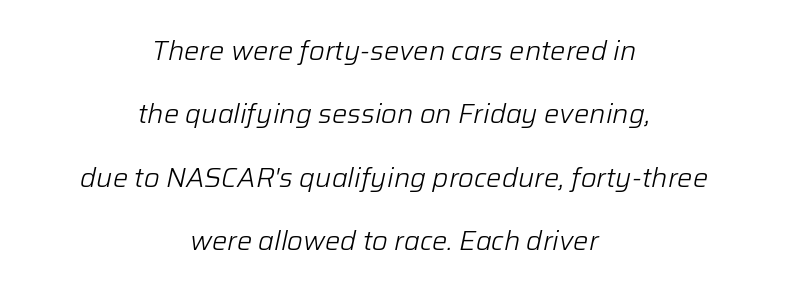
The image shows 27 px text type, italic (leaning right); set centered, loose line spacing (2.35x), normal letter spacing, not underlined.
